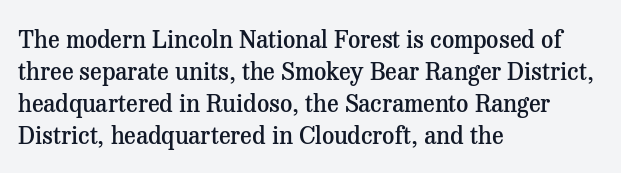
The foot of each line stays bare and open. Weight check: semibold — heavier than regular, not quite bold. Summary of vertical rhythm: regular, with standard interline spacing. Alignment: flush left.
